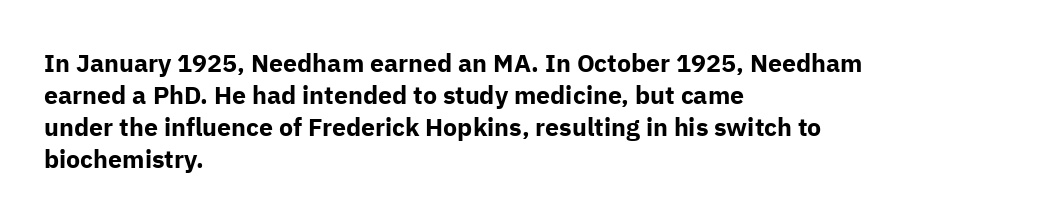
Q: Is the text bold? A: Yes.
Q: Is the text italic (slanted)? A: No, it is upright.
Q: Is the text underlined? A: No.
Q: How is the paragraph aligned? A: Left-aligned.
Q: Is the spacing between letters normal or unusually wide? A: Normal.
Q: Is the spacing between lines tight, normal or loose? A: Normal.
